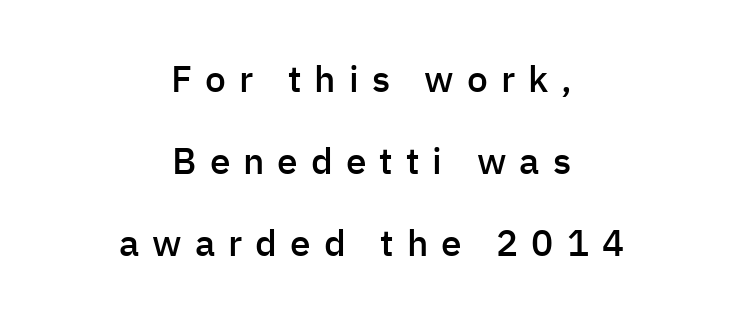
Anything drawn beneath the words? Only blank space. The rendering uses natural spacing where letterforms have individual widths. Each new line begins a long way beneath the previous one. Vertical strokes here are truly vertical. Casual observation: everything's sitting right in the middle. Compared with an ordinary text face, these strokes are moderately heavier — a semibold.
